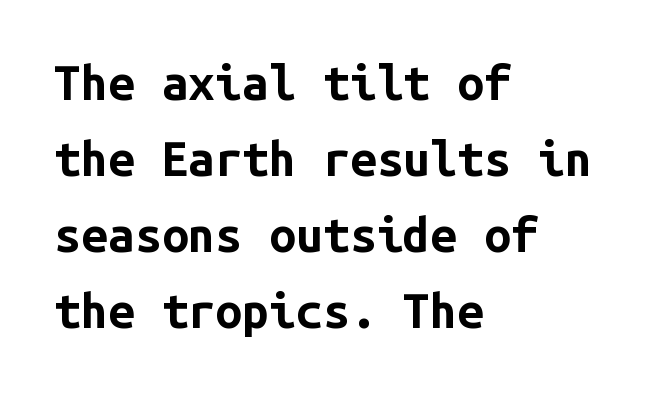
The gaps between neighbouring characters are ordinary and unremarkable. A typesetter would label this face a sans. Students, this is bold: see how much ink each stroke carries. Honestly, there is no underline to notice here at all. The rows are spaced the way most documents space them.
